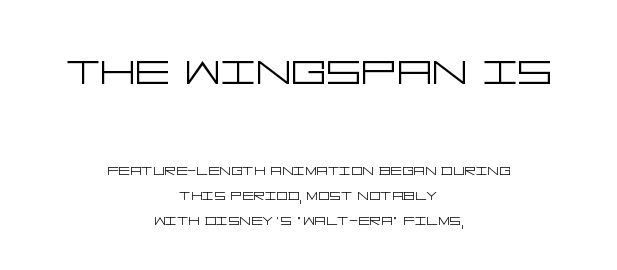
Q: Is the text bold? A: No.
Q: Is the text italic (slanted)? A: No, it is upright.
Q: Is the typeface a serif or a sans-serif typeface? A: Sans-serif.
Q: Is the text underlined? A: No.
Q: How is the paragraph aligned? A: Centered.
Q: Is the spacing between letters normal or unusually wide? A: Normal.
Q: Is the spacing between lines tight, normal or loose? A: Normal.
Q: Which block of text is set in a larger size, the first (top) or the second (bottom)? A: The first (top) one.
Q: Width (condensed, normal, or wide)? A: Wide.
Q: Stroke contrast? A: Low.
Q: x-height? A: Large.
